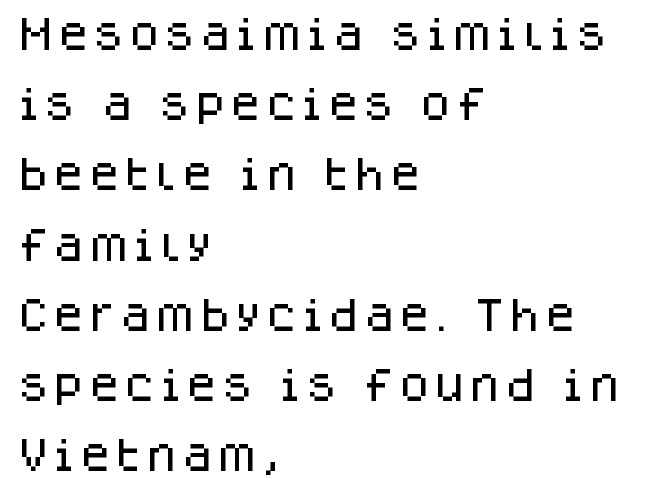
{"serif": "no", "italic": "no", "width": "normal", "stroke_contrast": "low", "x_height": "large", "monospaced": "no", "underline": "no", "align": "left", "line_spacing": "loose", "line_spacing_ratio": 1.95, "glyph_px": 36}
